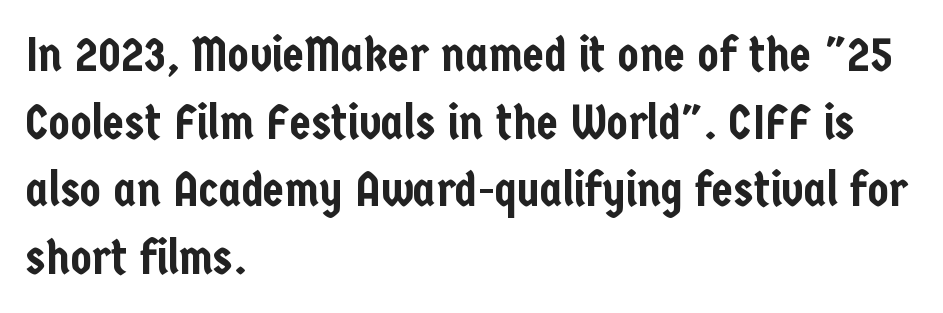
{"serif": "no", "italic": "no", "width": "condensed", "stroke_contrast": "low", "x_height": "medium", "monospaced": "no", "underline": "no", "align": "left", "line_spacing": "normal", "line_spacing_ratio": 1.38, "letter_spacing": "normal", "letter_spacing_em": 0.0, "glyph_px": 49}
